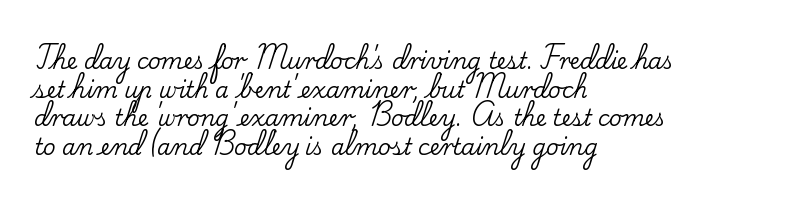
A normal amount of white space separates one row of letters from the next. Unmarked baselines from the first word to the last. Compared with typical body copy, the letter spacing here is the same. Line beginnings align vertically; line endings do not.
